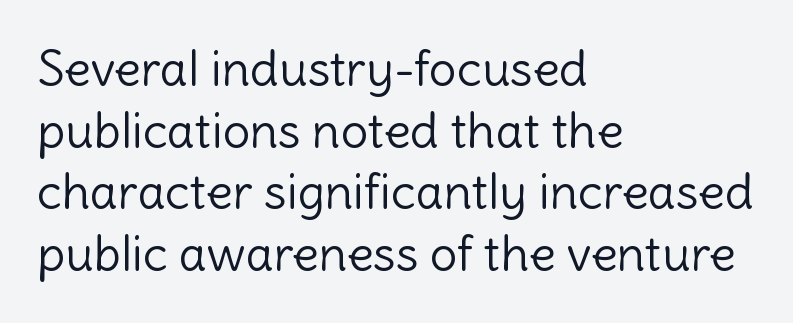
Q: Is the text bold? A: No.
Q: Is the text italic (slanted)? A: No, it is upright.
Q: Is the typeface a serif or a sans-serif typeface? A: Sans-serif.
Q: Is the text underlined? A: No.
Q: How is the paragraph aligned? A: Left-aligned.
Q: Is the spacing between letters normal or unusually wide? A: Normal.
Q: Is the spacing between lines tight, normal or loose? A: Normal.
Q: Width (condensed, normal, or wide)? A: Normal.
Q: x-height? A: Medium.
Q: Monospaced? A: No.
